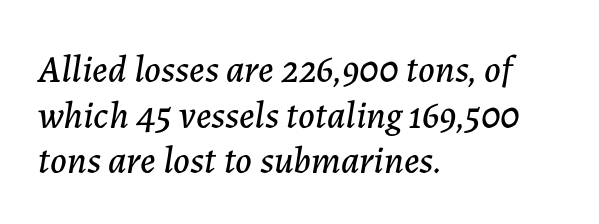
Q: Is the text italic (slanted)? A: Yes, it leans right by about 7 degrees.
Q: Is the text underlined? A: No.
Q: How is the paragraph aligned? A: Left-aligned.
Q: Is the spacing between letters normal or unusually wide? A: Normal.
Q: Width (condensed, normal, or wide)? A: Normal.
Q: Stroke contrast? A: Low.
Q: x-height? A: Medium.
Q: Monospaced? A: No.
